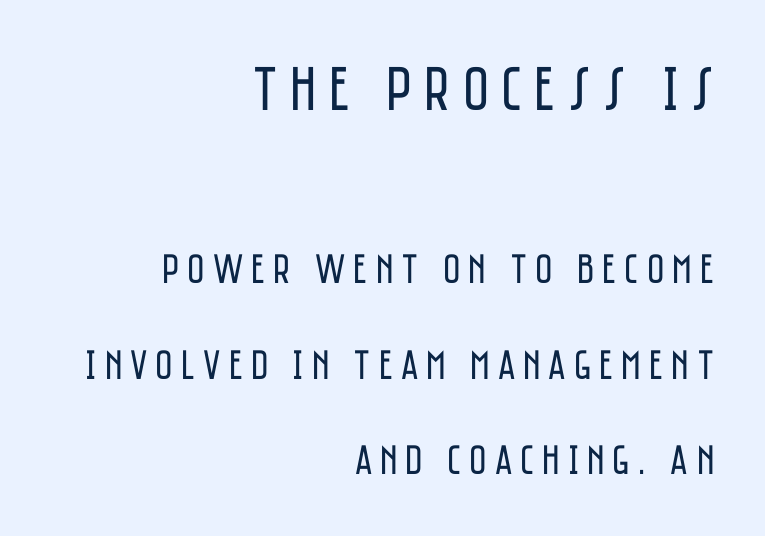
{"serif": "no", "italic": "no", "bold": "no", "weight": "regular", "width": "condensed", "stroke_contrast": "low", "x_height": "large", "monospaced": "no", "underline": "no", "align": "right", "line_spacing": "loose", "line_spacing_ratio": 2.27, "larger_block": "first", "size_ratio": 1.5, "glyph_px": 63}
